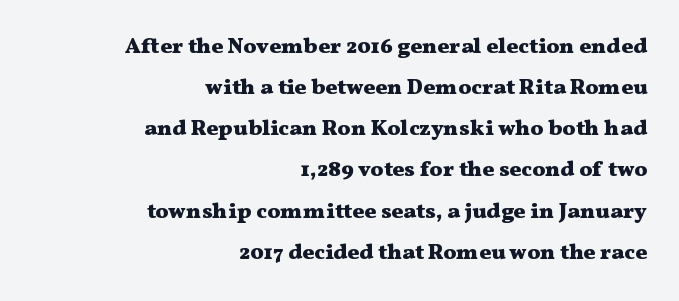
Visually the block forms a straight wall on the right and a jagged coastline on the left. Plenty of ink on the page — the face is bold. This rendering features lettering with no underline. Tracking value appears to be zero — textbook default spacing. This sample uses an upright cut, with every glyph sitting square on the baseline.
